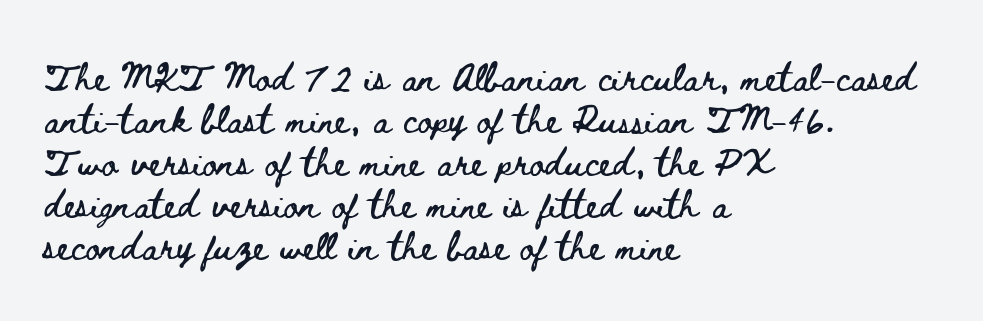
Here the designer chose a conventional face with non-uniform glyph widths. A classic flush-left, rag-right setting is used for this passage. Observe the ordinary spacing: letters are neighbours, not strangers. Is there much room between lines? A standard amount, neither cramped nor airy. Has an underline been added? It has not.
